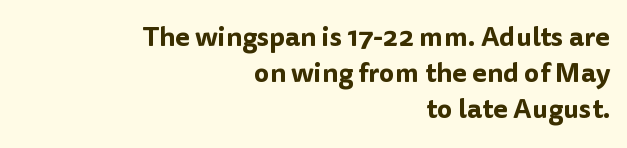
Q: Is the text italic (slanted)? A: No, it is upright.
Q: Is the text underlined? A: No.
Q: How is the paragraph aligned? A: Right-aligned.
Q: Is the spacing between letters normal or unusually wide? A: Normal.
Q: Is the spacing between lines tight, normal or loose? A: Normal.
